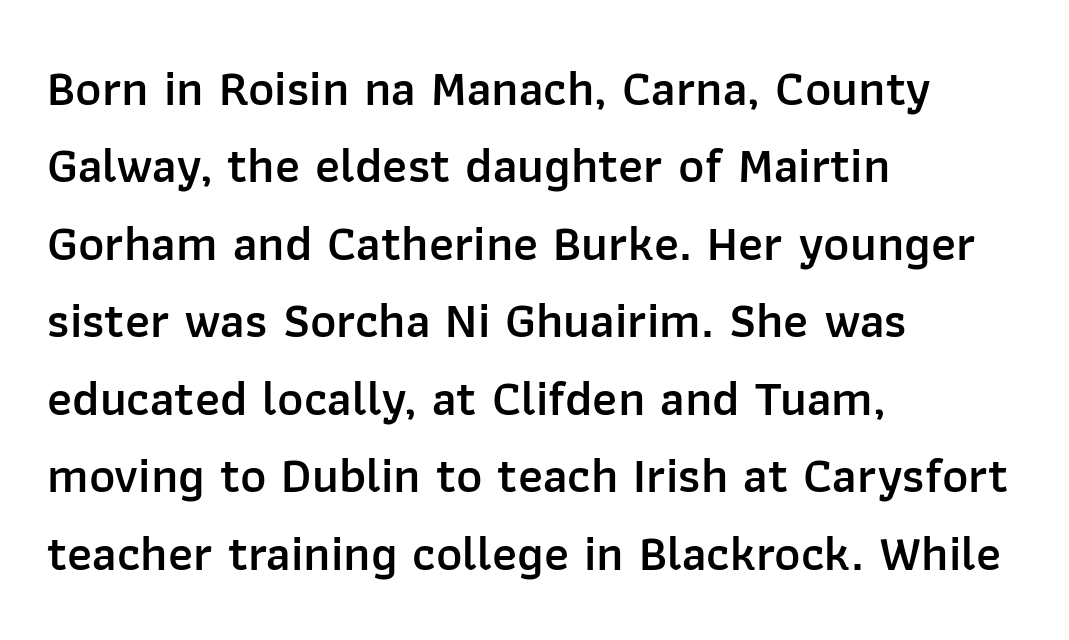
The image shows 50 px semibold sans-serif type, upright; set left-aligned, normal line spacing (1.55x), normal letter spacing, not underlined; low stroke contrast and a medium x-height.
